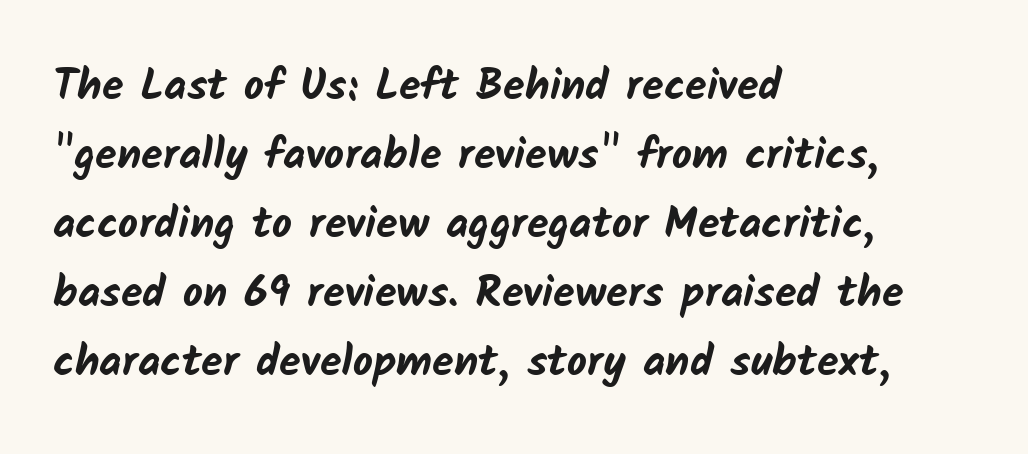
{"serif": "no", "bold": "yes", "weight": "bold", "width": "normal", "stroke_contrast": "low", "x_height": "medium", "monospaced": "no", "underline": "no", "align": "left", "line_spacing": "normal", "line_spacing_ratio": 1.57, "letter_spacing": "normal", "letter_spacing_em": 0.0, "glyph_px": 44}
